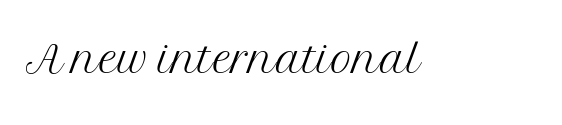
Q: Is the text bold? A: No.
Q: Is the text italic (slanted)? A: Yes.
Q: Is the typeface a serif or a sans-serif typeface? A: Serif.
Q: Is the text underlined? A: No.
Q: Is the spacing between letters normal or unusually wide? A: Normal.
Q: Width (condensed, normal, or wide)? A: Normal.
Q: Stroke contrast? A: Medium.
Q: x-height? A: Medium.
Q: Monospaced? A: No.
